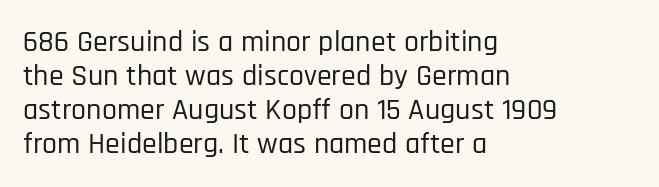
The image shows 30 px condensed sans-serif type, upright; set left-aligned, tight line spacing (1.13x), normal letter spacing, not underlined; low stroke contrast and a large x-height.
